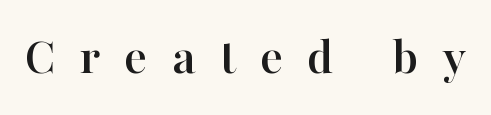
Q: Is the text italic (slanted)? A: No, it is upright.
Q: Is the typeface a serif or a sans-serif typeface? A: Serif.
Q: Is the text underlined? A: No.
Q: Is the spacing between letters normal or unusually wide? A: Unusually wide.
Q: Width (condensed, normal, or wide)? A: Normal.
Q: Stroke contrast? A: High.
Q: x-height? A: Medium.
Q: Monospaced? A: No.
